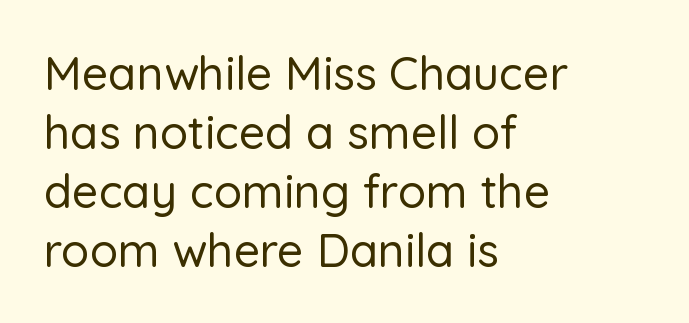
{"serif": "no", "italic": "no", "width": "normal", "stroke_contrast": "low", "x_height": "medium", "monospaced": "no", "underline": "no", "align": "left", "line_spacing": "normal", "line_spacing_ratio": 1.28, "letter_spacing": "normal", "letter_spacing_em": 0.0, "glyph_px": 46}
